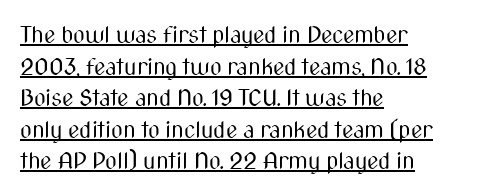
A roman cut, with each character standing at attention. Leading: standard. A continuous stroke trails under the words, as in a hyperlink. Between one letter and the next there's only the usual sliver of space. The characters are drawn with everyday or finer stroke widths. Left-aligned paragraph, ragged on the right.
